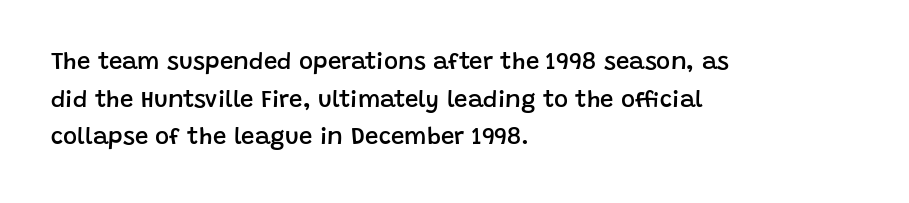
{"italic": "no", "bold": "semi", "underline": "no", "align": "left", "line_spacing": "normal", "line_spacing_ratio": 1.57, "letter_spacing": "normal", "letter_spacing_em": 0.0, "glyph_px": 24}
